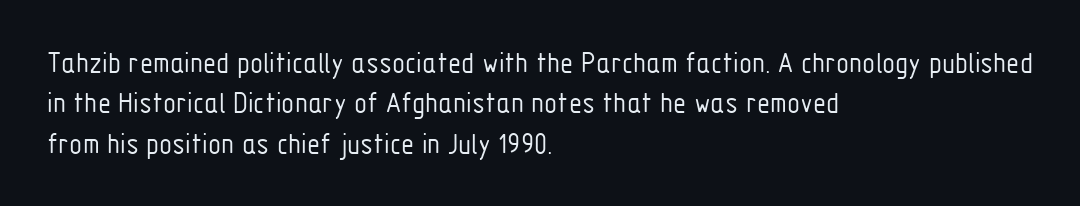
Q: Is the text bold? A: No.
Q: Is the text italic (slanted)? A: No, it is upright.
Q: Is the typeface a serif or a sans-serif typeface? A: Sans-serif.
Q: Is the text underlined? A: No.
Q: How is the paragraph aligned? A: Left-aligned.
Q: Is the spacing between letters normal or unusually wide? A: Normal.
Q: Is the spacing between lines tight, normal or loose? A: Normal.
Q: Width (condensed, normal, or wide)? A: Condensed.
Q: Stroke contrast? A: Low.
Q: x-height? A: Medium.
Q: Monospaced? A: No.
